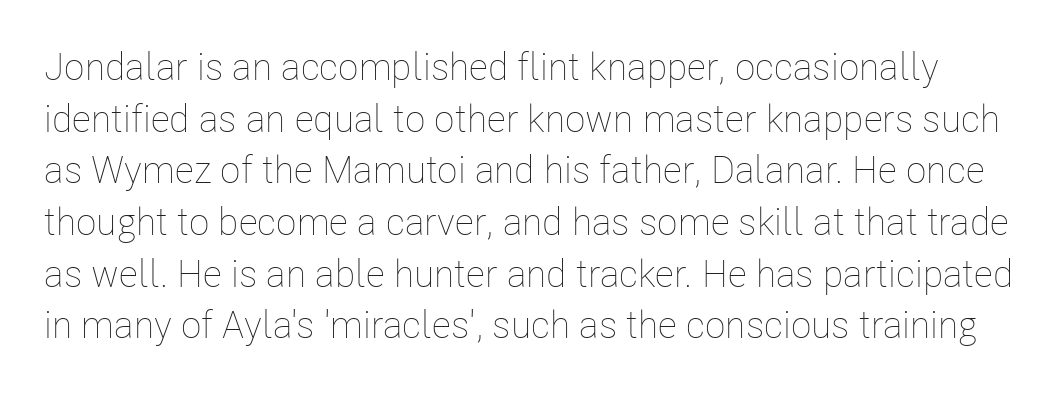
Q: Is the text bold? A: No.
Q: Is the text italic (slanted)? A: No, it is upright.
Q: Is the text underlined? A: No.
Q: Is the spacing between letters normal or unusually wide? A: Normal.
Q: Is the spacing between lines tight, normal or loose? A: Normal.
Q: Width (condensed, normal, or wide)? A: Condensed.
Q: Stroke contrast? A: Low.
Q: x-height? A: Medium.
Q: Monospaced? A: No.
